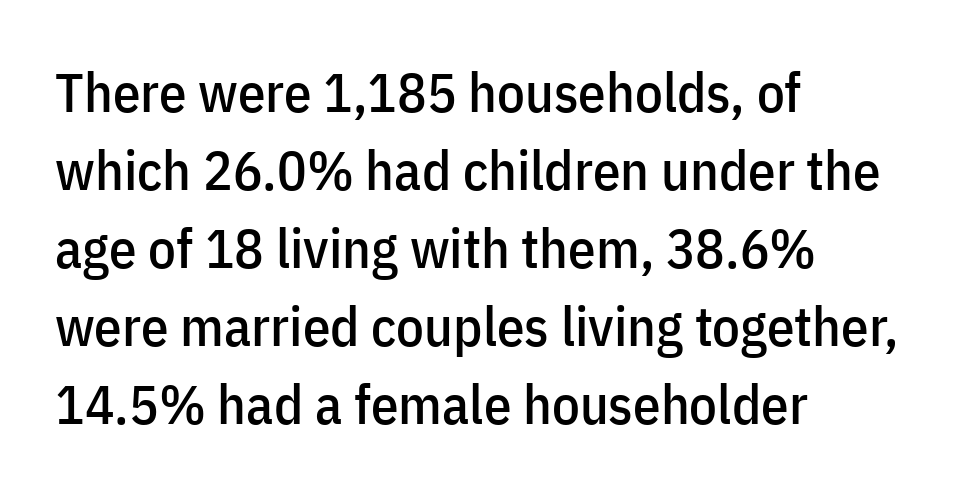
The image shows 55 px condensed sans-serif type, upright; set left-aligned, normal line spacing (1.42x), normal letter spacing, not underlined; low stroke contrast and a medium x-height.
